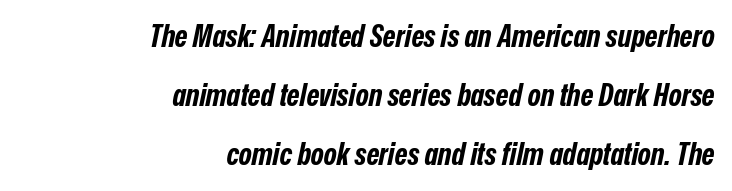
Q: Is the text bold? A: Yes.
Q: Is the text italic (slanted)? A: Yes, it leans right by about 12 degrees.
Q: Is the text underlined? A: No.
Q: How is the paragraph aligned? A: Right-aligned.
Q: Is the spacing between letters normal or unusually wide? A: Normal.
Q: Is the spacing between lines tight, normal or loose? A: Loose.
Q: Width (condensed, normal, or wide)? A: Condensed.
Q: Stroke contrast? A: Low.
Q: x-height? A: Medium.
Q: Monospaced? A: No.
